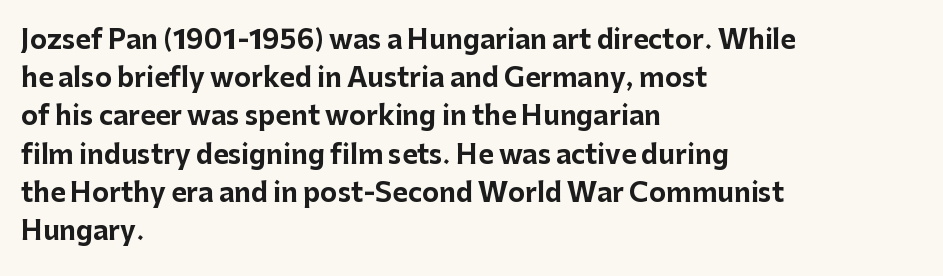
{"italic": "no", "bold": "yes", "underline": "no", "align": "left", "line_spacing": "normal", "line_spacing_ratio": 1.47, "letter_spacing": "normal", "letter_spacing_em": 0.0, "glyph_px": 26}
